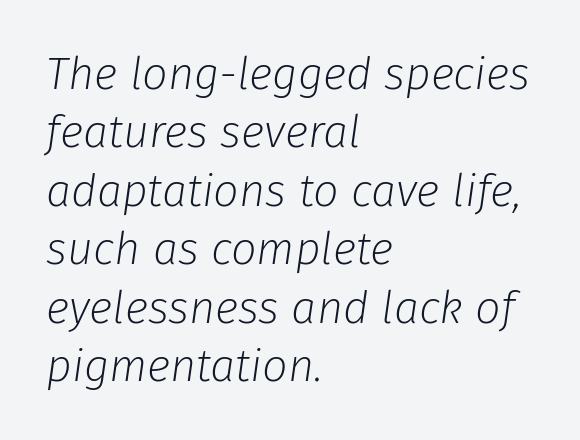
Looking at the ascenders, they clearly lean. The foot of each line stays bare and open. You could call the tracking neutral — neither tight nor loose. Summary of weight: not heavy and not bold. The lines sit at an ordinary, default distance from one another.
